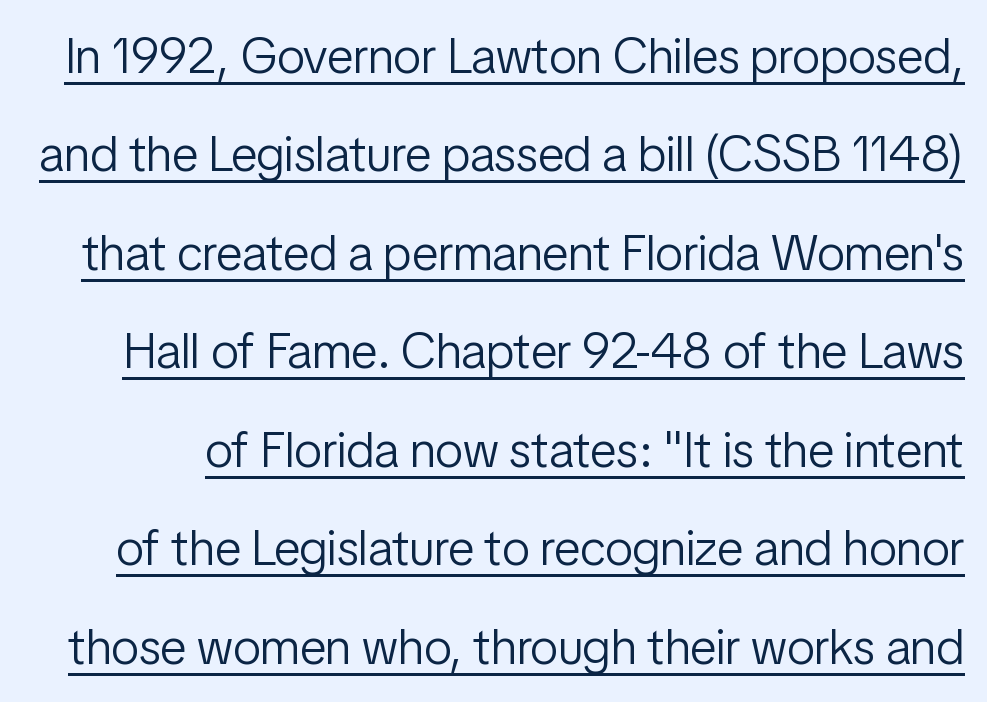
Q: Is the text bold? A: No.
Q: Is the text italic (slanted)? A: No, it is upright.
Q: Is the typeface a serif or a sans-serif typeface? A: Sans-serif.
Q: Is the text underlined? A: Yes.
Q: Is the spacing between letters normal or unusually wide? A: Normal.
Q: Is the spacing between lines tight, normal or loose? A: Loose.
Q: Width (condensed, normal, or wide)? A: Condensed.
Q: Stroke contrast? A: Low.
Q: x-height? A: Medium.
Q: Monospaced? A: No.
